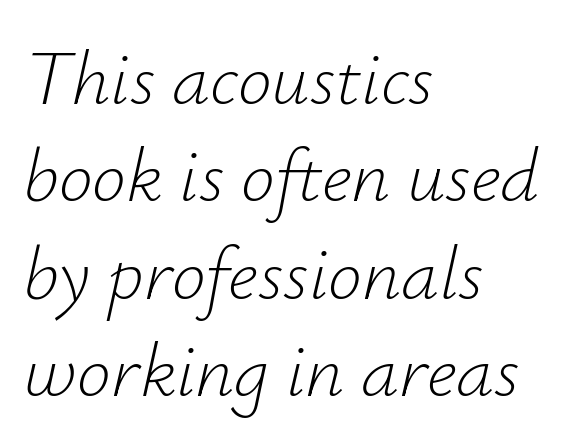
Posture: slanted. Is this a fixed-width face? No — the glyphs have proportional, varying widths. These lines keep a tight, regular rhythm from letter to letter. A normal amount of white space separates one row of letters from the next. Each stroke keeps to a modest, everyday thickness or less. Every row of glyphs begins at an identical x-position on the left.
